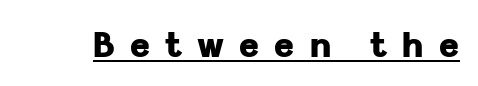
The glyphs are accompanied by a horizontal stroke just below them. This sample uses a sans-serif face. You could not count columns in this text — the font is proportionally spaced. In terms of weight, the rendering is a true, heavy bold. Quick note: not italic, upright. You could only call the tracking loose — the letters float apart.
